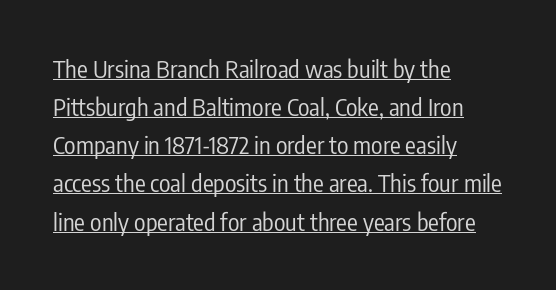
Q: Is the text bold? A: No.
Q: Is the text italic (slanted)? A: No, it is upright.
Q: Is the text underlined? A: Yes.
Q: How is the paragraph aligned? A: Left-aligned.
Q: Is the spacing between letters normal or unusually wide? A: Normal.
Q: Is the spacing between lines tight, normal or loose? A: Normal.
